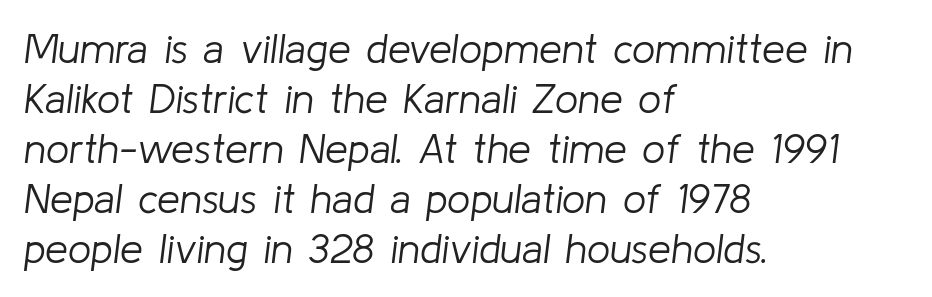
Glyph-to-glyph distance matches everyday printed text. The passage shown leans; its letterforms are oblique. The baseline area is clear. No extra ink here — the face is not bold. Looks like regular typesetting: each glyph gets only the width it needs. The rendering anchors every line to the left-hand side.
